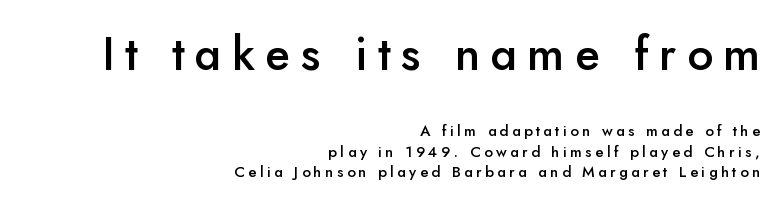
{"serif": "no", "italic": "no", "bold": "semi", "weight": "semibold", "width": "normal", "stroke_contrast": "low", "x_height": "small", "monospaced": "no", "underline": "no", "align": "right", "line_spacing": "normal", "line_spacing_ratio": 1.36, "letter_spacing": "wide", "letter_spacing_em": 0.23, "larger_block": "first", "size_ratio": 3.07, "glyph_px": 46}
